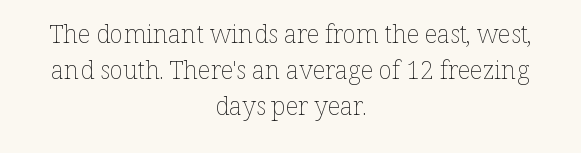
The image shows 25 px text type, upright; set centered, normal line spacing (1.44x), normal letter spacing, not underlined.
